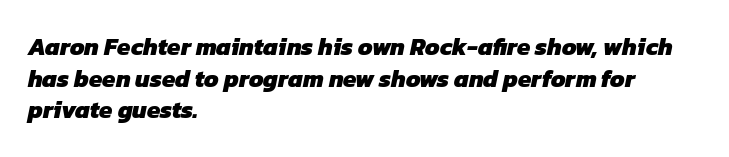
{"bold": "yes", "underline": "no", "align": "left", "line_spacing": "normal", "line_spacing_ratio": 1.32, "letter_spacing": "normal", "letter_spacing_em": 0.0, "glyph_px": 24}
